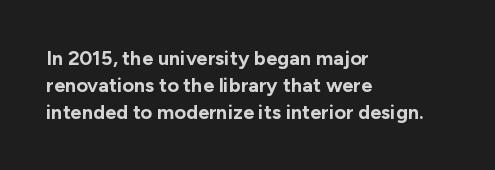
It's the straight-up-and-down kind of type. The letters sit at their default tracking, neither squeezed nor spread. Line starts are locked; line ends wander. This is heavy type, rendered in bold. Baseline-to-baseline distance is the conventional proportion of letter height.
